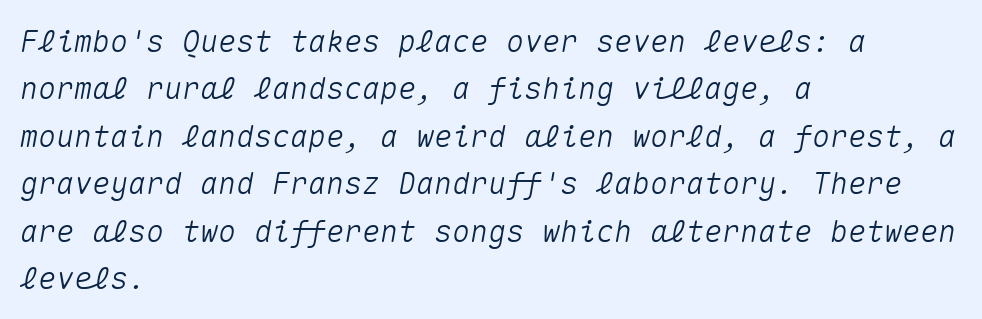
{"italic": "yes", "lean": "right", "slant_degrees": 10, "width": "normal", "stroke_contrast": "medium", "x_height": "medium", "monospaced": "yes", "underline": "no", "align": "left", "line_spacing": "normal", "line_spacing_ratio": 1.58, "letter_spacing": "normal", "letter_spacing_em": 0.0, "glyph_px": 30}
